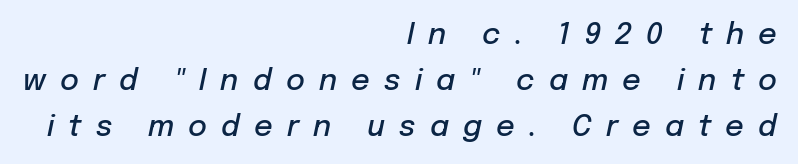
Q: Is the text bold? A: Semi-bold.
Q: Is the text italic (slanted)? A: Yes, it leans right by about 12 degrees.
Q: Is the text underlined? A: No.
Q: How is the paragraph aligned? A: Right-aligned.
Q: Is the spacing between letters normal or unusually wide? A: Unusually wide.
Q: Is the spacing between lines tight, normal or loose? A: Normal.
Q: Width (condensed, normal, or wide)? A: Normal.
Q: Stroke contrast? A: Low.
Q: x-height? A: Medium.
Q: Monospaced? A: No.
